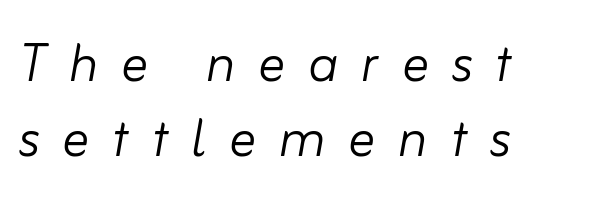
Notice how descenders almost collide with the ascenders below — that's tight leading. The text carries the slant typical of an italic or oblique font. Is this a heavy cut? Hardly; it is regular or lighter. Honestly, there is no underline to notice here at all. Each line starts at the same left margin while the right side varies. These lines are rendered in a variable-pitch font.
